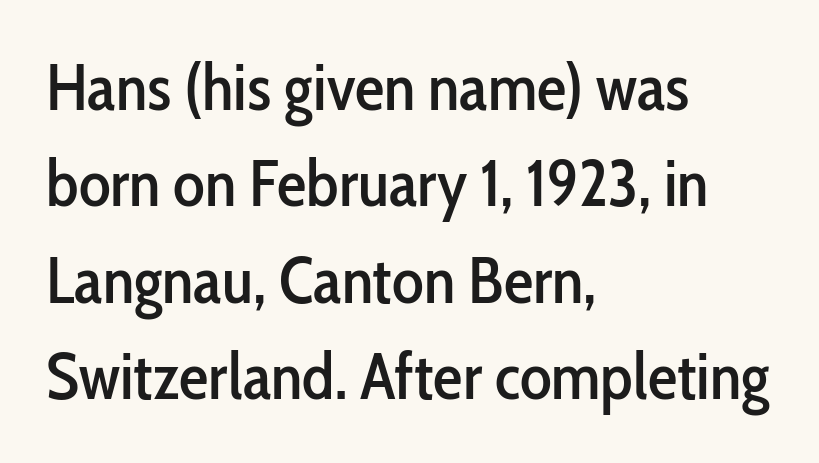
{"serif": "no", "italic": "no", "width": "condensed", "stroke_contrast": "low", "x_height": "medium", "monospaced": "no", "underline": "no", "align": "left", "line_spacing": "normal", "line_spacing_ratio": 1.46, "letter_spacing": "normal", "letter_spacing_em": 0.0, "glyph_px": 66}
